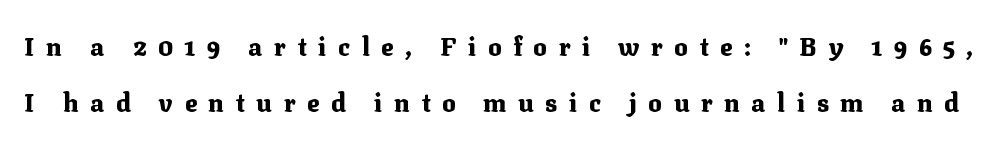
Q: Is the text bold? A: Yes.
Q: Is the text italic (slanted)? A: No, it is upright.
Q: Is the text underlined? A: No.
Q: Is the spacing between letters normal or unusually wide? A: Unusually wide.
Q: Is the spacing between lines tight, normal or loose? A: Loose.
